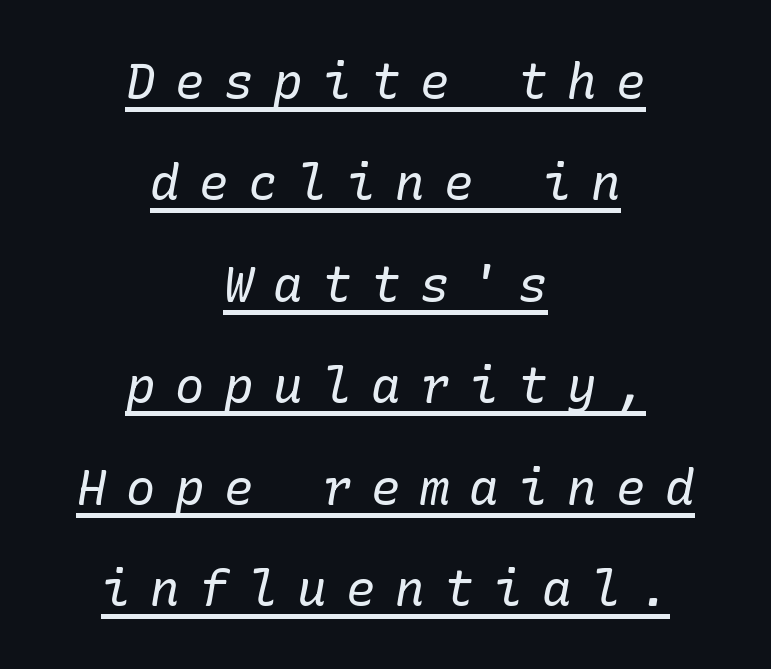
Q: Is the text bold? A: No.
Q: Is the text italic (slanted)? A: Yes, it leans right by about 10 degrees.
Q: Is the typeface a serif or a sans-serif typeface? A: Sans-serif.
Q: Is the text underlined? A: Yes.
Q: How is the paragraph aligned? A: Centered.
Q: Is the spacing between letters normal or unusually wide? A: Unusually wide.
Q: Is the spacing between lines tight, normal or loose? A: Loose.
Q: Width (condensed, normal, or wide)? A: Normal.
Q: Stroke contrast? A: Low.
Q: x-height? A: Medium.
